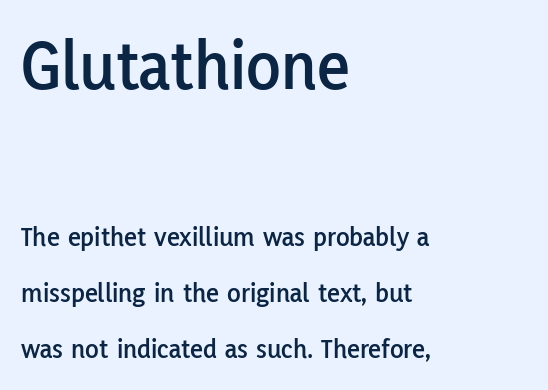
{"serif": "no", "italic": "no", "width": "normal", "stroke_contrast": "low", "x_height": "medium", "monospaced": "no", "underline": "no", "align": "left", "line_spacing": "loose", "line_spacing_ratio": 1.99, "letter_spacing": "normal", "letter_spacing_em": 0.0, "larger_block": "first", "size_ratio": 2.54, "glyph_px": 71}
